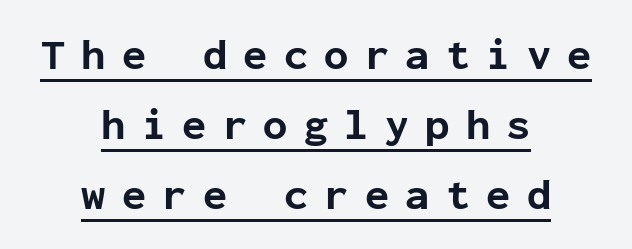
Compared with typical paragraphs, the rows here are spaced about the same. The letters carry no serifs — their stems end cleanly without finishing strokes. Someone cranked the tracking dial way up on this one. This sample uses an upright cut, with every glyph sitting square on the baseline. The specimen includes a rule beneath the text block's lines. The rendering uses typewriter-style spacing with identical character cells.
